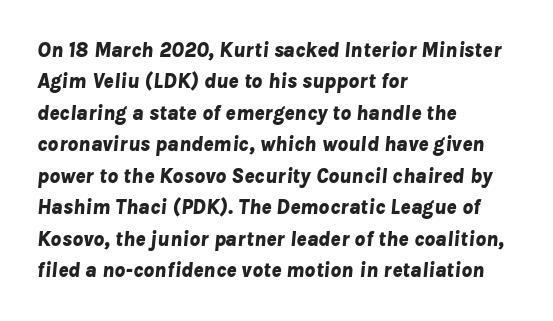
{"italic": "yes", "lean": "right", "slant_degrees": 8, "bold": "yes", "underline": "no", "align": "left", "line_spacing": "normal", "line_spacing_ratio": 1.5, "letter_spacing": "normal", "letter_spacing_em": 0.0, "glyph_px": 21}
